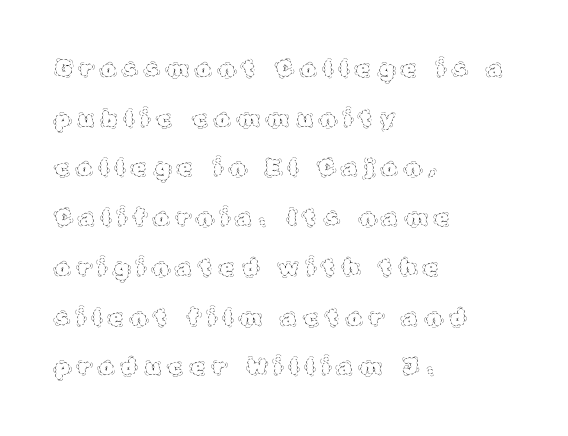
The image shows 22 px text type, upright; set left-aligned, loose line spacing (2.26x), unusually wide letter spacing (+0.4 em), not underlined.
